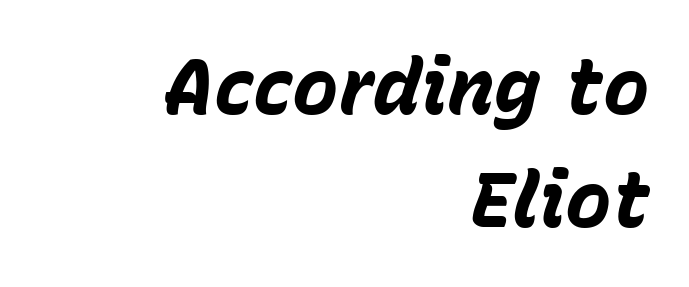
Typesetter's note: full bold, strokes at maximum text heaviness. Varying glyph widths throughout — classic text-font behaviour. Line ends are locked; line starts wander. Here the glyphs are tracked normally, forming tight word shapes. An italicized treatment has been applied to the whole sample. The strip under each line holds only bare page.
